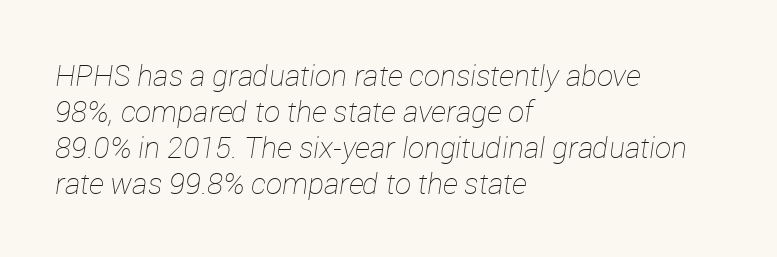
The typeface has the unassuming heft of standard copy or less. Slant detected: the letters are inclined. Characters follow at the spacing the type designer built in. You could not count columns in this text — the font is proportionally spaced.
